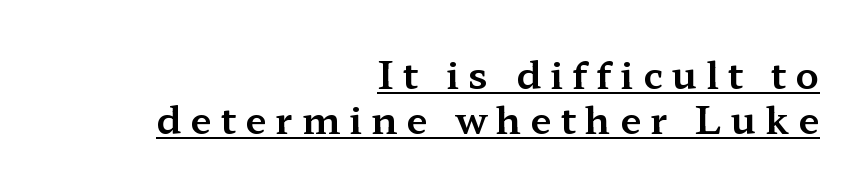
Q: Is the text italic (slanted)? A: No, it is upright.
Q: Is the typeface a serif or a sans-serif typeface? A: Serif.
Q: Is the text underlined? A: Yes.
Q: How is the paragraph aligned? A: Right-aligned.
Q: Is the spacing between letters normal or unusually wide? A: Unusually wide.
Q: Width (condensed, normal, or wide)? A: Wide.
Q: Stroke contrast? A: Medium.
Q: x-height? A: Medium.
Q: Monospaced? A: No.
